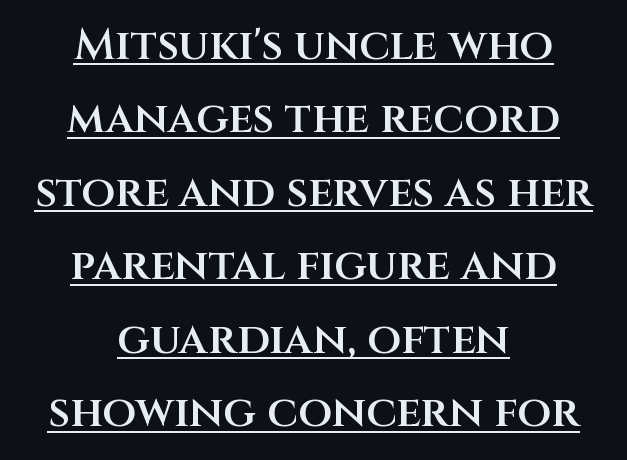
{"serif": "no", "italic": "no", "bold": "semi", "weight": "semibold", "width": "normal", "stroke_contrast": "medium", "x_height": "large", "monospaced": "no", "underline": "yes", "align": "center", "line_spacing": "normal", "line_spacing_ratio": 1.67, "letter_spacing": "normal", "letter_spacing_em": 0.0, "glyph_px": 44}
